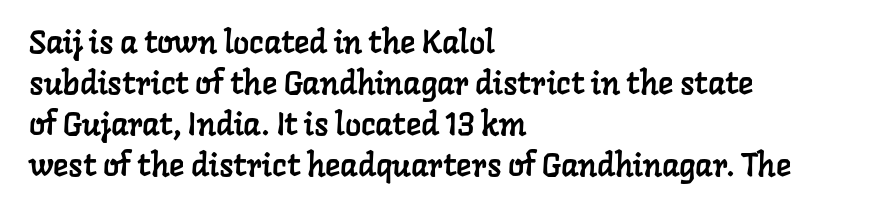
The image shows 32 px serif type; set left-aligned, normal line spacing (1.28x), normal letter spacing, not underlined; low stroke contrast and a medium x-height.
